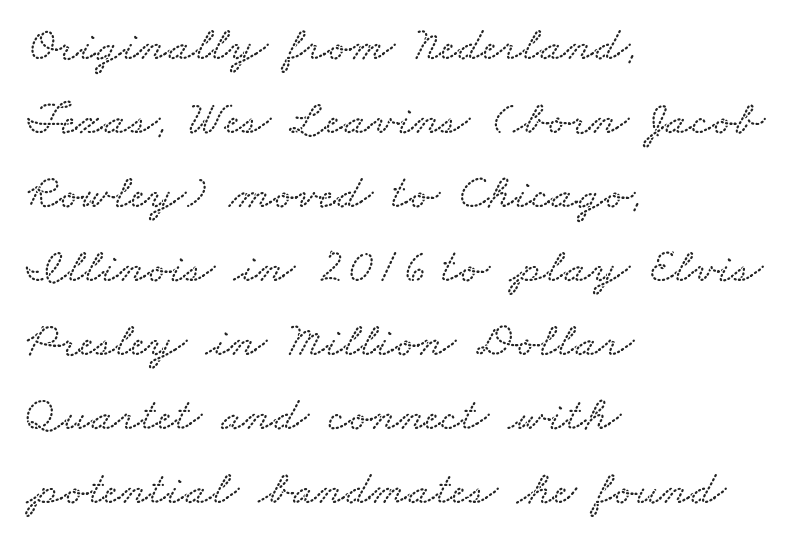
Q: Is the text underlined? A: No.
Q: How is the paragraph aligned? A: Left-aligned.
Q: Is the spacing between letters normal or unusually wide? A: Normal.
Q: Is the spacing between lines tight, normal or loose? A: Normal.
Q: Width (condensed, normal, or wide)? A: Wide.
Q: Stroke contrast? A: Low.
Q: x-height? A: Small.
Q: Monospaced? A: No.
